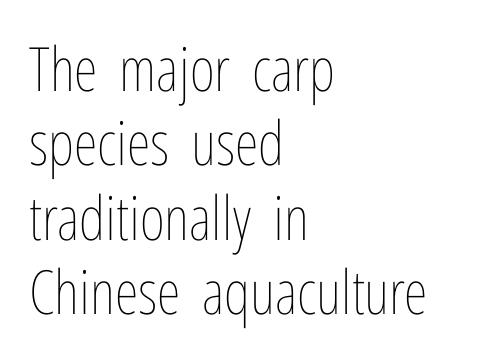
Q: Is the text bold? A: No.
Q: Is the text italic (slanted)? A: No, it is upright.
Q: Is the text underlined? A: No.
Q: How is the paragraph aligned? A: Left-aligned.
Q: Is the spacing between letters normal or unusually wide? A: Normal.
Q: Width (condensed, normal, or wide)? A: Condensed.
Q: Stroke contrast? A: Low.
Q: x-height? A: Medium.
Q: Monospaced? A: No.
